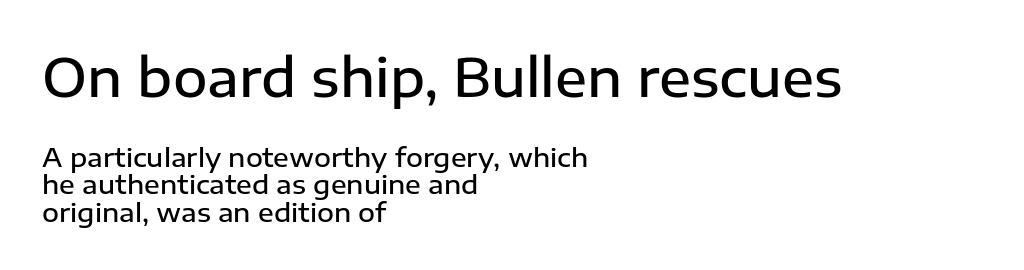
Whoever set this chose condensed vertical rhythm over breathing room. Lines of text with bare space underneath. In this sample the first text group is rendered at the bigger scale. Is this a fixed-width face? No — the glyphs have proportional, varying widths.
